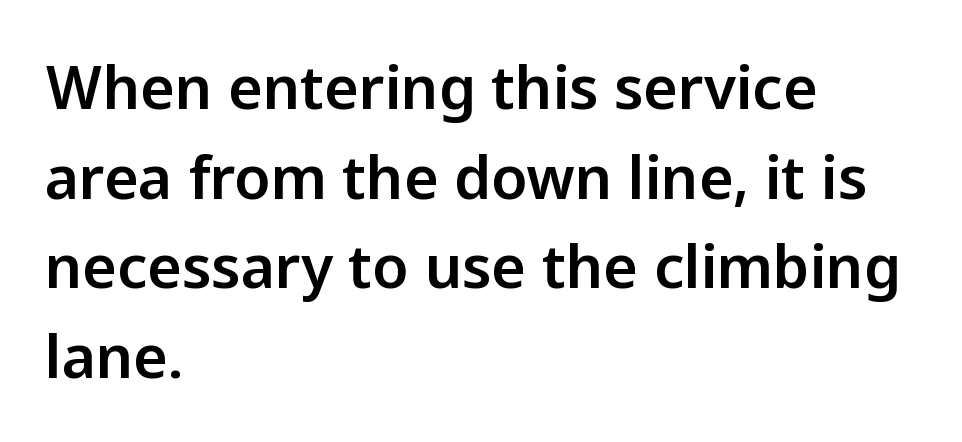
The image shows 59 px sans-serif type, upright; set left-aligned, normal line spacing (1.52x), normal letter spacing, not underlined; low stroke contrast and a medium x-height.
